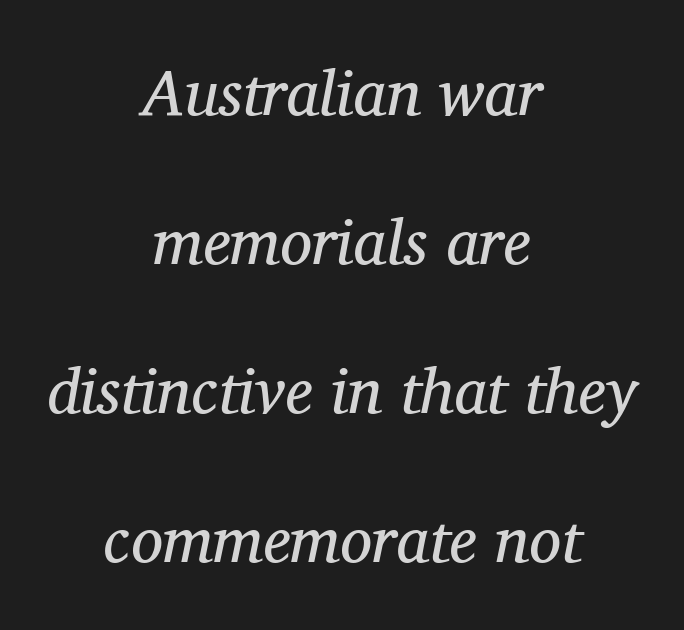
Q: Is the text bold? A: No.
Q: Is the text italic (slanted)? A: Yes, it leans right by about 11 degrees.
Q: Is the typeface a serif or a sans-serif typeface? A: Serif.
Q: Is the text underlined? A: No.
Q: How is the paragraph aligned? A: Centered.
Q: Is the spacing between letters normal or unusually wide? A: Normal.
Q: Is the spacing between lines tight, normal or loose? A: Loose.
Q: Width (condensed, normal, or wide)? A: Normal.
Q: Stroke contrast? A: Medium.
Q: x-height? A: Medium.
Q: Monospaced? A: No.
